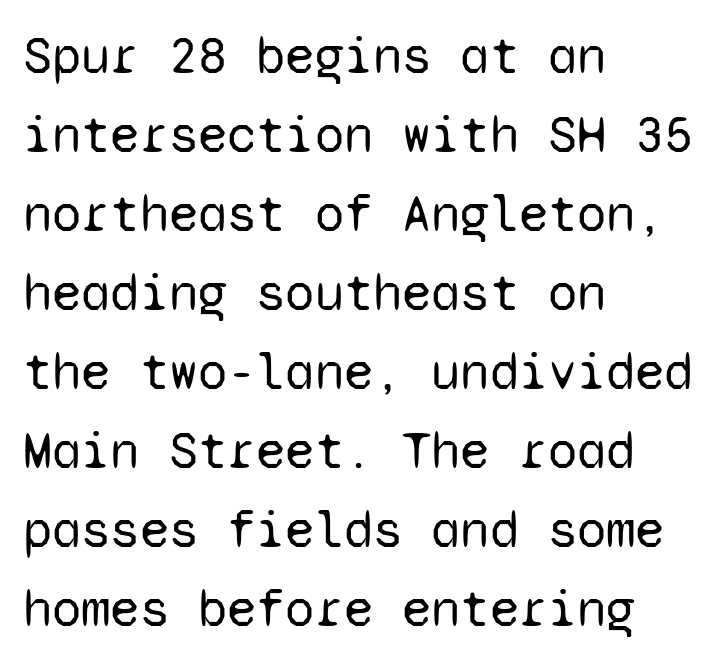
The image shows 53 px regular-weight sans-serif type, upright, monospaced; set left-aligned, normal line spacing (1.49x), normal letter spacing, not underlined; low stroke contrast and a medium x-height.
